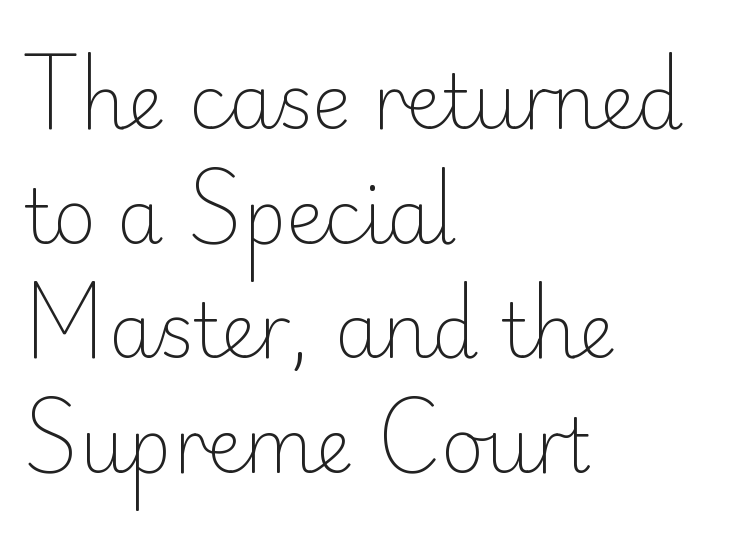
{"serif": "no", "italic": "no", "bold": "no", "weight": "light", "width": "normal", "stroke_contrast": "low", "x_height": "small", "monospaced": "no", "underline": "no", "align": "left", "line_spacing": "normal", "line_spacing_ratio": 1.55, "letter_spacing": "normal", "letter_spacing_em": 0.0, "glyph_px": 74}
